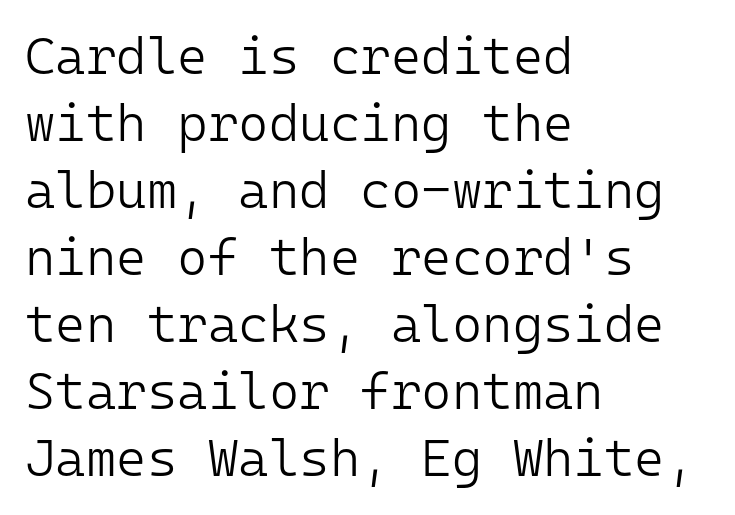
Any mark beneath the type? The region is blank. To sum up the face: it is a sans, with no serifs. Is this a fixed-width face? Yes — each glyph sits in an identical cell. Inter-character spacing is left at the font's built-in metrics. Successive baselines arrive at the customary interval. No extra ink here — the face is not bold.
